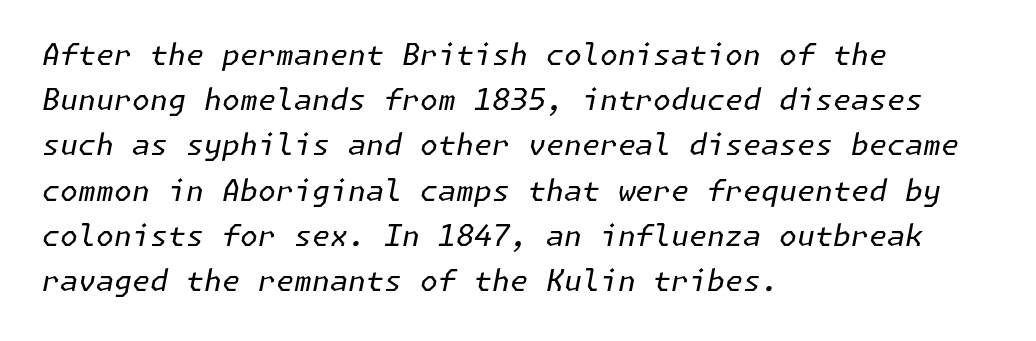
The image shows 29 px regular-weight type, italic (leaning right); set left-aligned, normal line spacing (1.56x), normal letter spacing, not underlined; low stroke contrast and a medium x-height.
